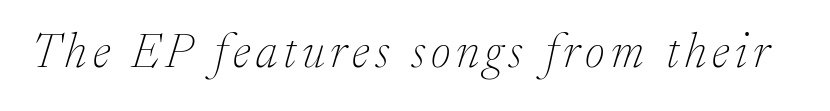
Q: Is the text bold? A: No.
Q: Is the text italic (slanted)? A: Yes, it leans right by about 17 degrees.
Q: Is the typeface a serif or a sans-serif typeface? A: Serif.
Q: Is the text underlined? A: No.
Q: Width (condensed, normal, or wide)? A: Normal.
Q: Stroke contrast? A: Low.
Q: x-height? A: Medium.
Q: Monospaced? A: No.
